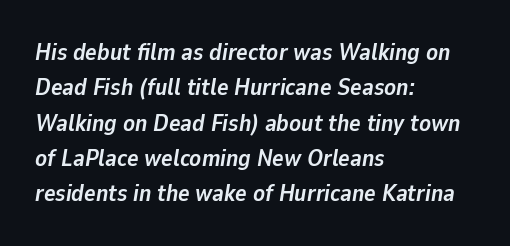
Q: Is the text bold? A: Yes.
Q: Is the text italic (slanted)? A: Yes, it leans right by about 9 degrees.
Q: Is the text underlined? A: No.
Q: How is the paragraph aligned? A: Left-aligned.
Q: Is the spacing between letters normal or unusually wide? A: Normal.
Q: Is the spacing between lines tight, normal or loose? A: Normal.
